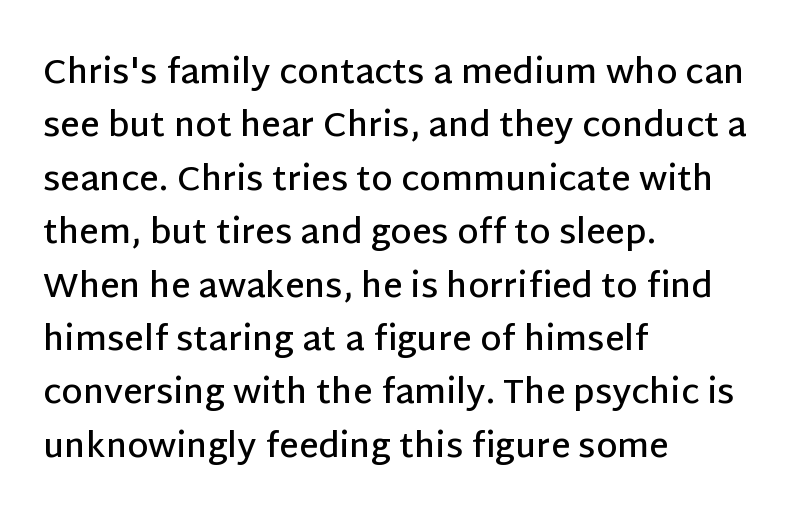
The passage shown is semibold, sitting just below true bold. You could call the tracking neutral — neither tight nor loose. Ordinary non-slanted type is in use. Typographically, this falls in the sans-serif category.
